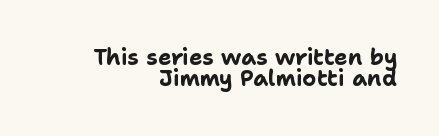
{"italic": "no", "bold": "yes", "underline": "no", "align": "right", "line_spacing": "tight", "line_spacing_ratio": 0.95, "letter_spacing": "normal", "letter_spacing_em": 0.0, "glyph_px": 22}
